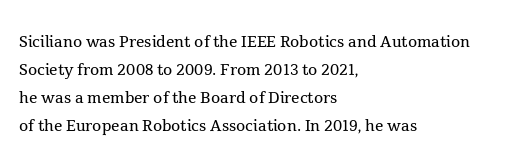
{"italic": "no", "bold": "no", "underline": "no", "align": "left", "line_spacing": "normal", "line_spacing_ratio": 1.33, "letter_spacing": "normal", "letter_spacing_em": 0.0, "glyph_px": 21}
